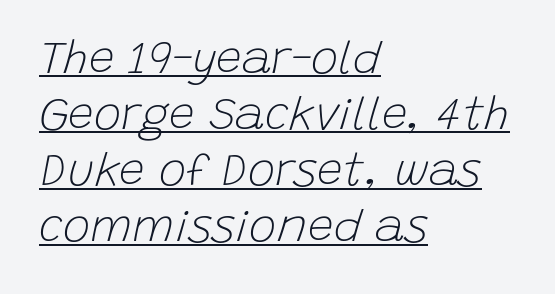
Q: Is the text bold? A: No.
Q: Is the text italic (slanted)? A: Yes, it leans right by about 15 degrees.
Q: Is the text underlined? A: Yes.
Q: How is the paragraph aligned? A: Left-aligned.
Q: Is the spacing between letters normal or unusually wide? A: Normal.
Q: Width (condensed, normal, or wide)? A: Normal.
Q: Stroke contrast? A: Low.
Q: x-height? A: Large.
Q: Monospaced? A: No.
